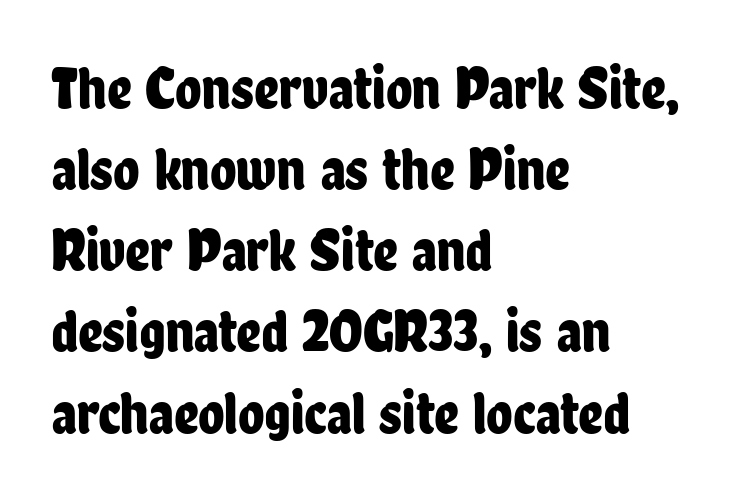
Q: Is the text italic (slanted)? A: No, it is upright.
Q: Is the typeface a serif or a sans-serif typeface? A: Sans-serif.
Q: Is the text underlined? A: No.
Q: How is the paragraph aligned? A: Left-aligned.
Q: Is the spacing between letters normal or unusually wide? A: Normal.
Q: Is the spacing between lines tight, normal or loose? A: Normal.
Q: Width (condensed, normal, or wide)? A: Condensed.
Q: Stroke contrast? A: Low.
Q: x-height? A: Medium.
Q: Monospaced? A: No.
